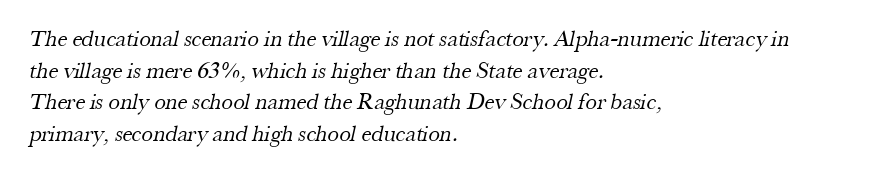
{"bold": "no", "underline": "no", "align": "left", "line_spacing": "normal", "line_spacing_ratio": 1.37, "letter_spacing": "normal", "letter_spacing_em": 0.0, "glyph_px": 23}
